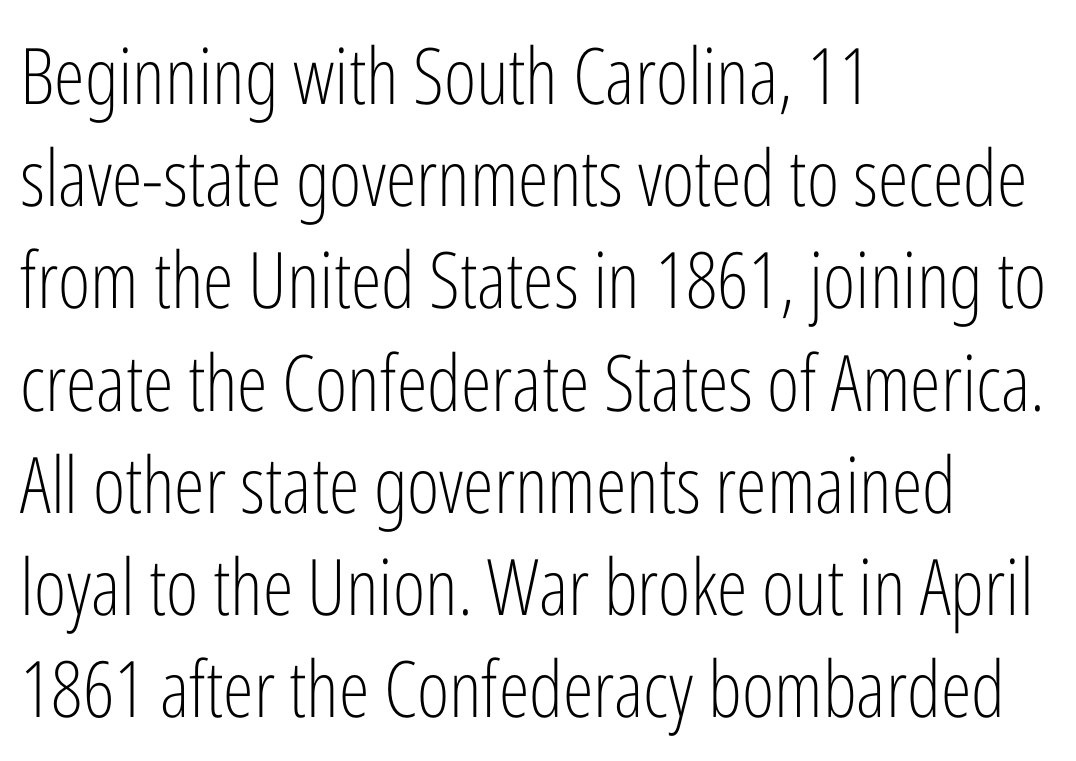
Q: Is the text bold? A: No.
Q: Is the text italic (slanted)? A: No, it is upright.
Q: Is the typeface a serif or a sans-serif typeface? A: Sans-serif.
Q: Is the text underlined? A: No.
Q: How is the paragraph aligned? A: Left-aligned.
Q: Is the spacing between letters normal or unusually wide? A: Normal.
Q: Is the spacing between lines tight, normal or loose? A: Normal.
Q: Width (condensed, normal, or wide)? A: Condensed.
Q: Stroke contrast? A: Low.
Q: x-height? A: Medium.
Q: Monospaced? A: No.
